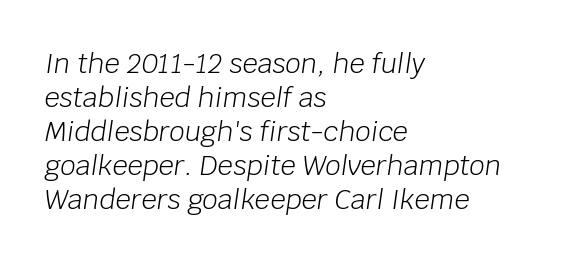
{"italic": "yes", "lean": "right", "slant_degrees": 8, "bold": "no", "underline": "no", "align": "left", "line_spacing": "normal", "line_spacing_ratio": 1.26, "letter_spacing": "normal", "letter_spacing_em": 0.0, "glyph_px": 27}
